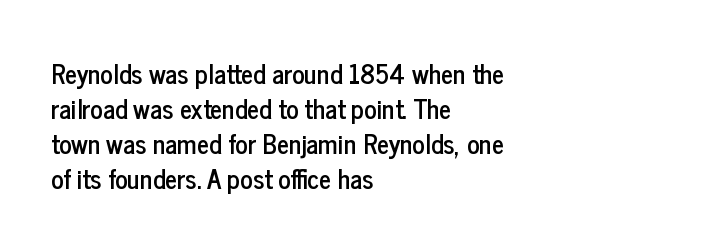
The letters stand straight up with perfectly vertical stems. Anything drawn beneath the words? Only blank space. Vertical spacing — default. Short note: letters normally spaced. Leftover space on each line is placed entirely after the last word.
